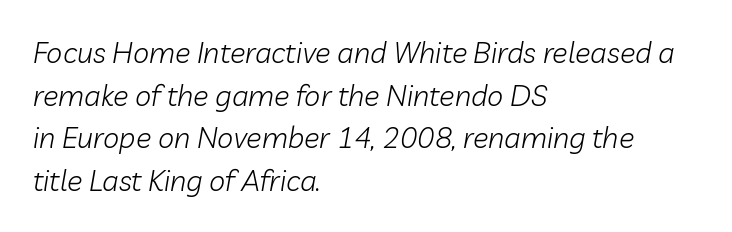
Just letters on the line, the space beneath them empty. What stands out about the letter spacing? Nothing — it is the standard amount. The vertical gap from one line to the next is medium. Compared with a centered layout, this one pins lines to the left instead. The font sits on the lighter half of the weight spectrum, regular included. Tall strokes in this sample are angled rather than plumb.
